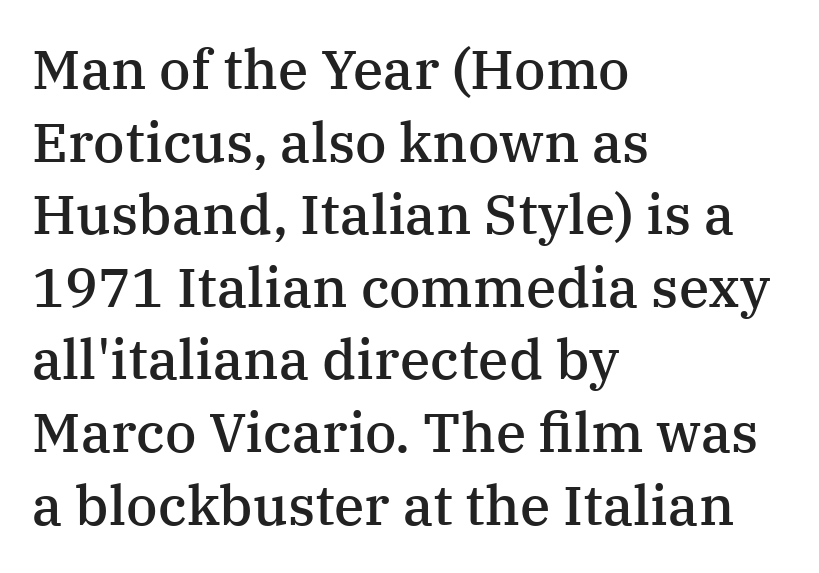
Q: Is the text bold? A: Semi-bold.
Q: Is the text italic (slanted)? A: No, it is upright.
Q: Is the typeface a serif or a sans-serif typeface? A: Serif.
Q: Is the text underlined? A: No.
Q: How is the paragraph aligned? A: Left-aligned.
Q: Is the spacing between letters normal or unusually wide? A: Normal.
Q: Is the spacing between lines tight, normal or loose? A: Normal.
Q: Width (condensed, normal, or wide)? A: Normal.
Q: Stroke contrast? A: Medium.
Q: x-height? A: Medium.
Q: Monospaced? A: No.
